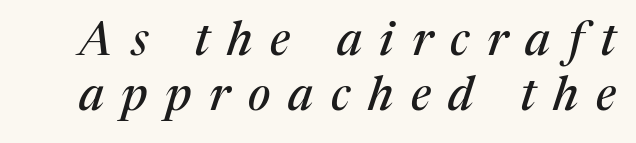
Q: Is the text italic (slanted)? A: Yes, it leans right by about 17 degrees.
Q: Is the typeface a serif or a sans-serif typeface? A: Serif.
Q: Is the text underlined? A: No.
Q: Is the spacing between letters normal or unusually wide? A: Unusually wide.
Q: Width (condensed, normal, or wide)? A: Normal.
Q: Stroke contrast? A: Medium.
Q: x-height? A: Medium.
Q: Monospaced? A: No.
